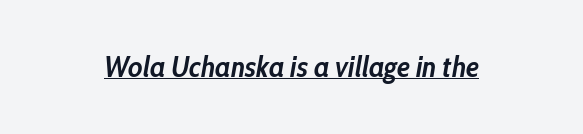
These lines were composed using italics. On the weight axis this lands at bold, roughly 700. Standard letterfit; no display-style spreading of the glyphs. Note the varied advance widths — an 'i' is clearly narrower than an 'm'. The rendered words wear a rule along their underside.
